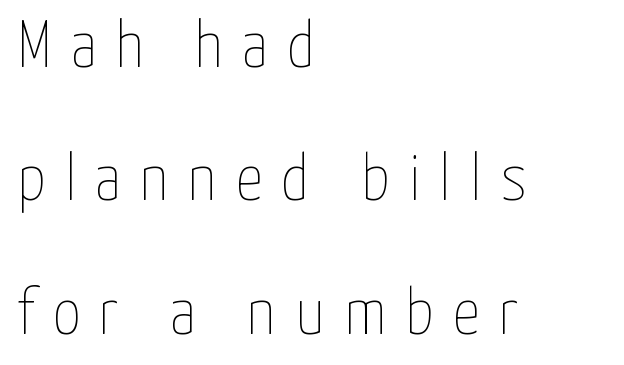
Q: Is the text bold? A: No.
Q: Is the text italic (slanted)? A: No, it is upright.
Q: Is the text underlined? A: No.
Q: How is the paragraph aligned? A: Left-aligned.
Q: Is the spacing between letters normal or unusually wide? A: Unusually wide.
Q: Is the spacing between lines tight, normal or loose? A: Loose.
Q: Width (condensed, normal, or wide)? A: Condensed.
Q: Stroke contrast? A: Low.
Q: x-height? A: Medium.
Q: Monospaced? A: No.
